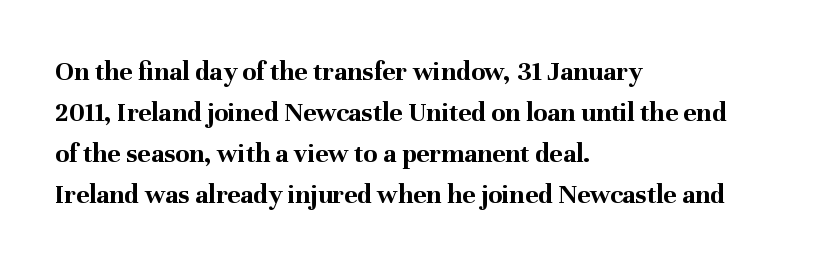
I'd call this a serif setting — the letters wear small feet. The specimen omits any rule beneath the text block's lines. The letters advance in unequal steps, a hallmark of proportional type. Each word holds together tightly as a unit, with standard inter-letter gaps.
